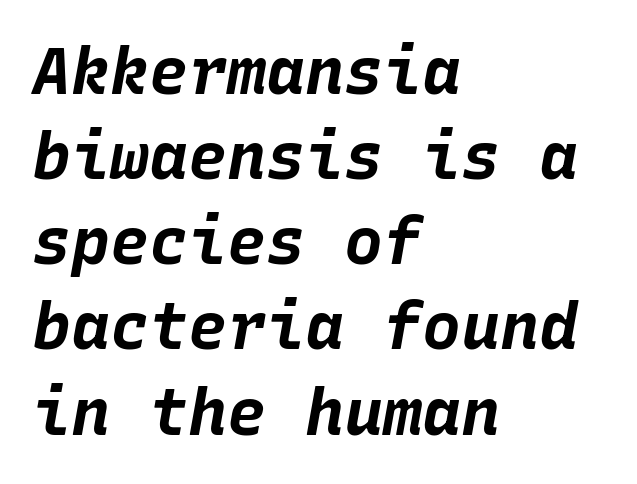
{"italic": "yes", "lean": "right", "slant_degrees": 10, "bold": "yes", "weight": "bold", "width": "normal", "stroke_contrast": "low", "x_height": "large", "monospaced": "yes", "underline": "no", "align": "left", "line_spacing": "normal", "line_spacing_ratio": 1.31, "letter_spacing": "normal", "letter_spacing_em": 0.0, "glyph_px": 65}
